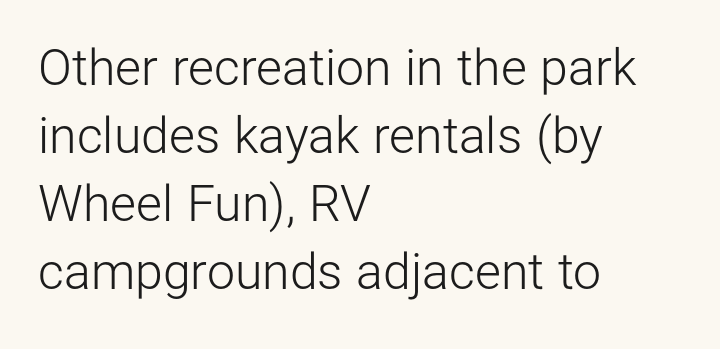
{"serif": "no", "italic": "no", "bold": "no", "weight": "light", "width": "normal", "stroke_contrast": "low", "x_height": "medium", "monospaced": "no", "underline": "no", "align": "left", "line_spacing": "normal", "line_spacing_ratio": 1.36, "letter_spacing": "normal", "letter_spacing_em": 0.0, "glyph_px": 50}
